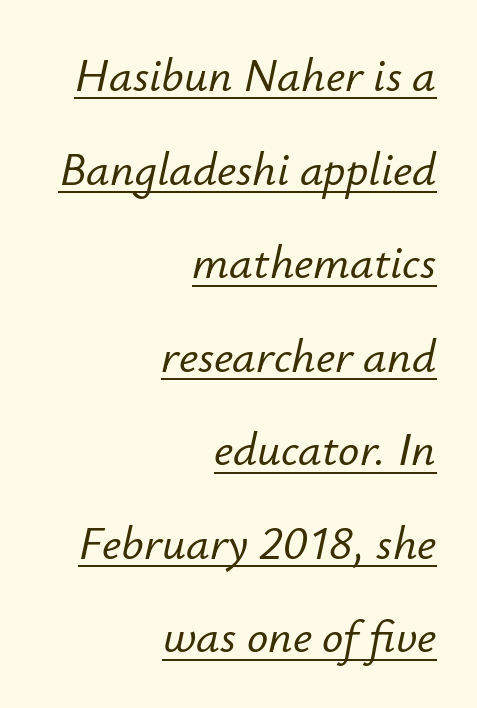
Q: Is the text italic (slanted)? A: Yes, it leans right by about 12 degrees.
Q: Is the text underlined? A: Yes.
Q: How is the paragraph aligned? A: Right-aligned.
Q: Is the spacing between letters normal or unusually wide? A: Normal.
Q: Is the spacing between lines tight, normal or loose? A: Loose.
Q: Width (condensed, normal, or wide)? A: Normal.
Q: Stroke contrast? A: Low.
Q: x-height? A: Small.
Q: Monospaced? A: No.
